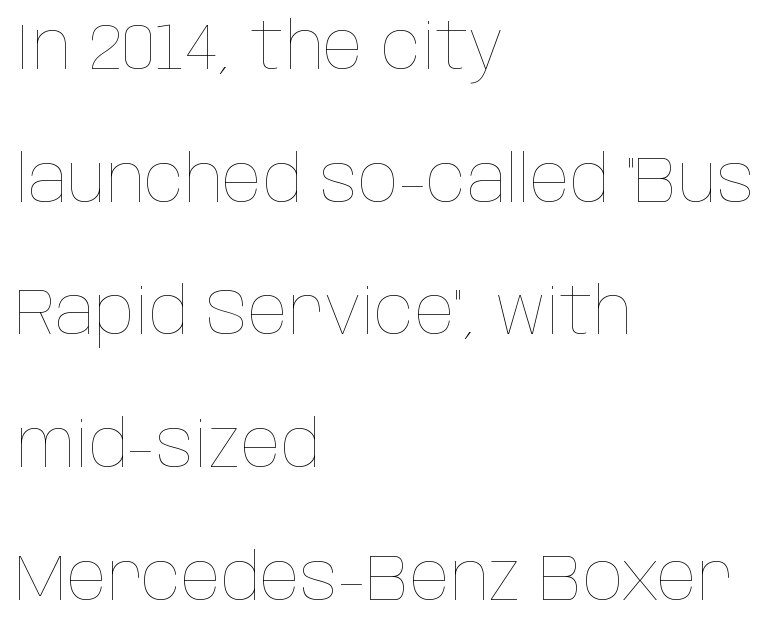
The image shows 66 px thin, condensed type, upright; set left-aligned, loose line spacing (2.01x), normal letter spacing, not underlined; low stroke contrast and a large x-height.
